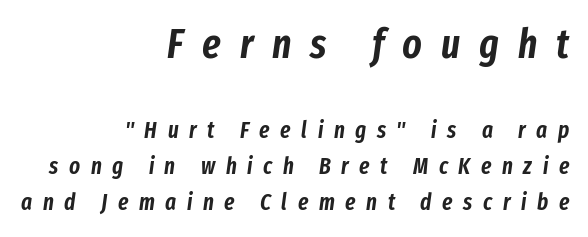
{"italic": "yes", "lean": "right", "slant_degrees": 8, "width": "condensed", "stroke_contrast": "low", "x_height": "medium", "monospaced": "no", "underline": "no", "align": "right", "line_spacing": "normal", "line_spacing_ratio": 1.57, "letter_spacing": "wide", "letter_spacing_em": 0.46, "larger_block": "first", "size_ratio": 1.78, "glyph_px": 41}
